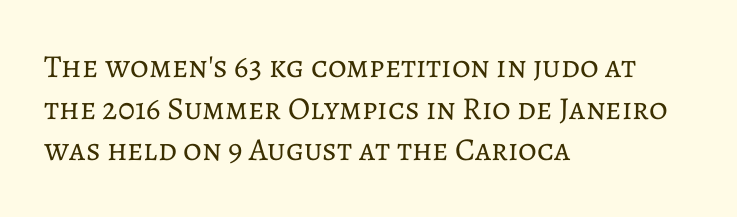
{"italic": "no", "bold": "no", "weight": "regular", "width": "normal", "stroke_contrast": "low", "x_height": "medium", "monospaced": "no", "underline": "no", "align": "left", "line_spacing": "normal", "line_spacing_ratio": 1.3, "letter_spacing": "normal", "letter_spacing_em": 0.0, "glyph_px": 32}
